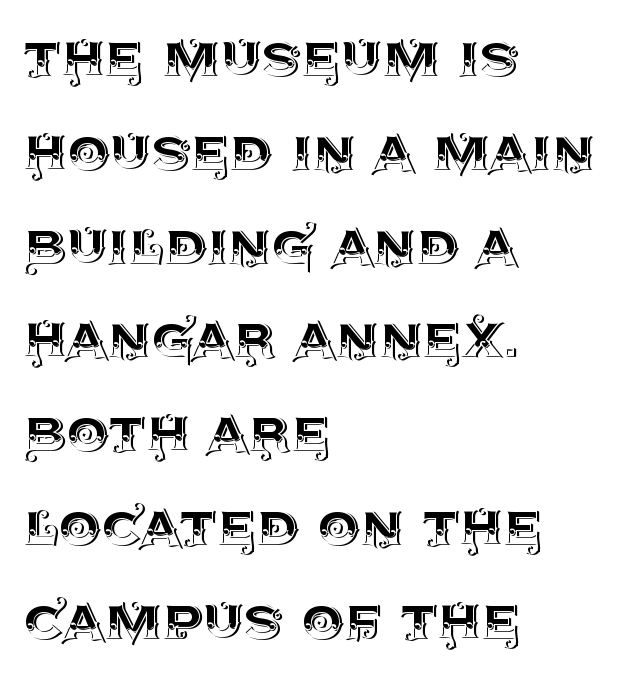
The image shows 67 px text type, upright; set left-aligned, normal line spacing (1.4x), normal letter spacing, not underlined; a large x-height.
